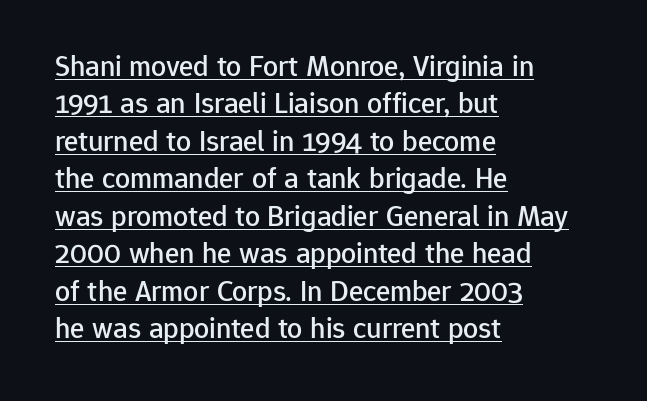
{"serif": "no", "italic": "no", "width": "normal", "stroke_contrast": "low", "x_height": "medium", "monospaced": "no", "underline": "yes", "align": "left", "line_spacing": "normal", "line_spacing_ratio": 1.25, "letter_spacing": "normal", "letter_spacing_em": 0.0, "glyph_px": 30}
